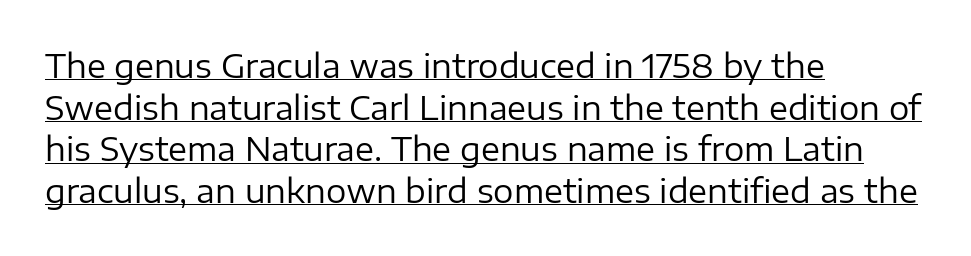
{"serif": "no", "italic": "no", "bold": "no", "weight": "regular", "width": "normal", "stroke_contrast": "low", "x_height": "medium", "monospaced": "no", "underline": "yes", "align": "left", "line_spacing": "normal", "line_spacing_ratio": 1.3, "letter_spacing": "normal", "letter_spacing_em": 0.0, "glyph_px": 32}
